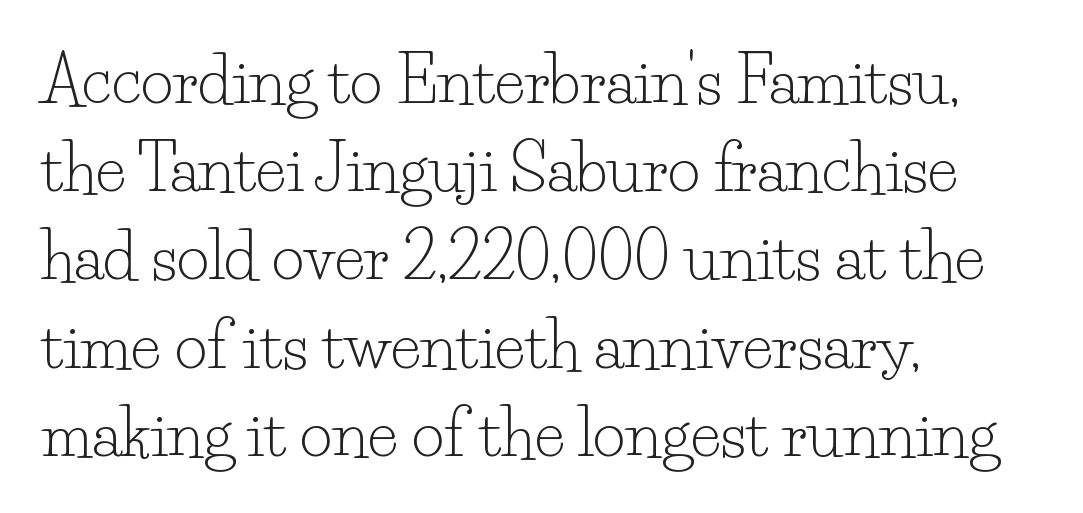
Short note: letters normally spaced. The passage shown stacks its lines at a standard gap. The setting favours the left margin, as ordinary paragraphs usually do. The strip under each line holds only bare page. Is this a heavy cut? Hardly; it is regular or lighter.
